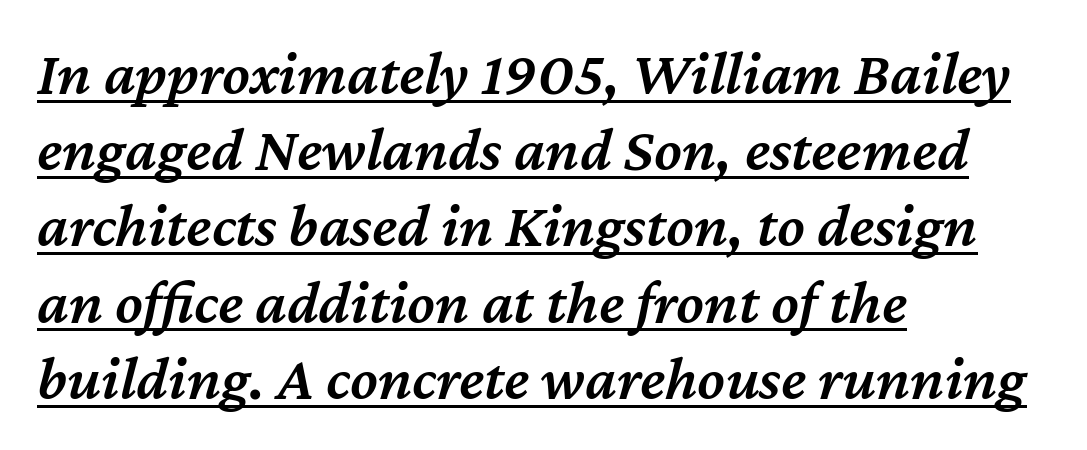
Compared with ordinary roman type, these characters are visibly tilted. The letters advance in unequal steps, a hallmark of proportional type. Weight check: semibold — heavier than regular, not quite bold. Visually the block forms a straight wall on the left and a jagged coastline on the right. The face used here appears with an underline applied.
